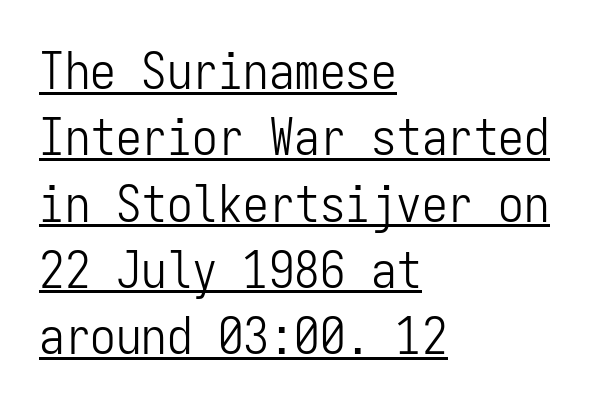
The image shows 51 px light, condensed sans-serif type, upright, monospaced; set left-aligned, normal line spacing (1.3x), normal letter spacing, underlined; low stroke contrast and a medium x-height.
